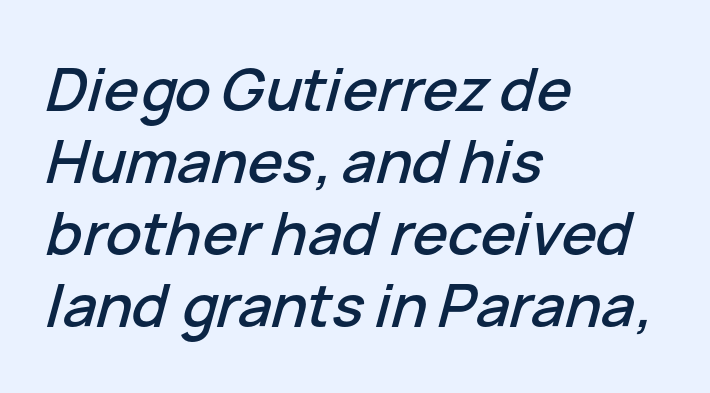
{"italic": "yes", "lean": "right", "slant_degrees": 15, "width": "normal", "stroke_contrast": "low", "x_height": "medium", "monospaced": "no", "underline": "no", "align": "left", "line_spacing_ratio": 1.22, "letter_spacing": "normal", "letter_spacing_em": 0.0, "glyph_px": 59}
